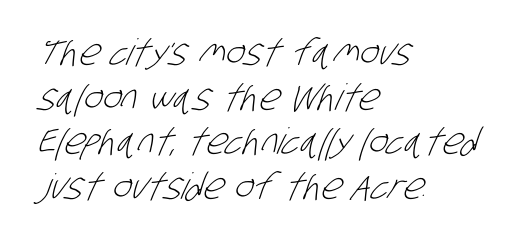
Q: Is the text bold? A: No.
Q: Is the typeface a serif or a sans-serif typeface? A: Sans-serif.
Q: Is the text underlined? A: No.
Q: How is the paragraph aligned? A: Left-aligned.
Q: Is the spacing between letters normal or unusually wide? A: Normal.
Q: Width (condensed, normal, or wide)? A: Condensed.
Q: Stroke contrast? A: Low.
Q: x-height? A: Large.
Q: Monospaced? A: No.
